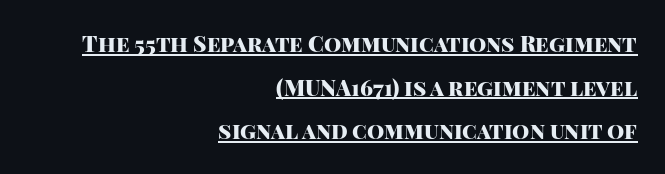
Q: Is the text bold? A: Yes.
Q: Is the text italic (slanted)? A: No, it is upright.
Q: Is the text underlined? A: Yes.
Q: How is the paragraph aligned? A: Right-aligned.
Q: Is the spacing between letters normal or unusually wide? A: Normal.
Q: Is the spacing between lines tight, normal or loose? A: Loose.
